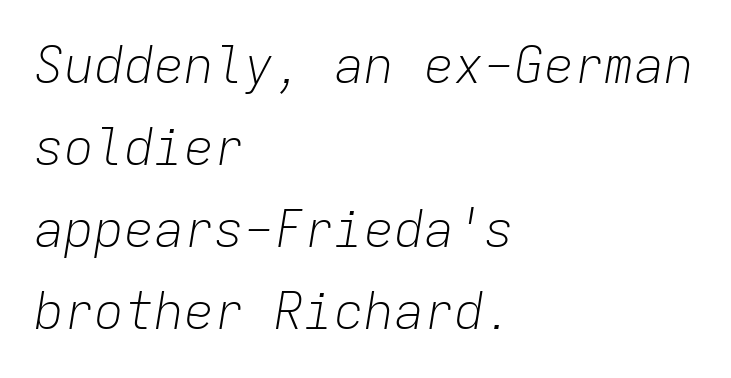
{"italic": "yes", "lean": "right", "slant_degrees": 9, "bold": "no", "weight": "light", "width": "normal", "stroke_contrast": "low", "x_height": "medium", "monospaced": "yes", "underline": "no", "align": "left", "line_spacing": "normal", "line_spacing_ratio": 1.64, "letter_spacing": "normal", "letter_spacing_em": 0.0, "glyph_px": 50}
